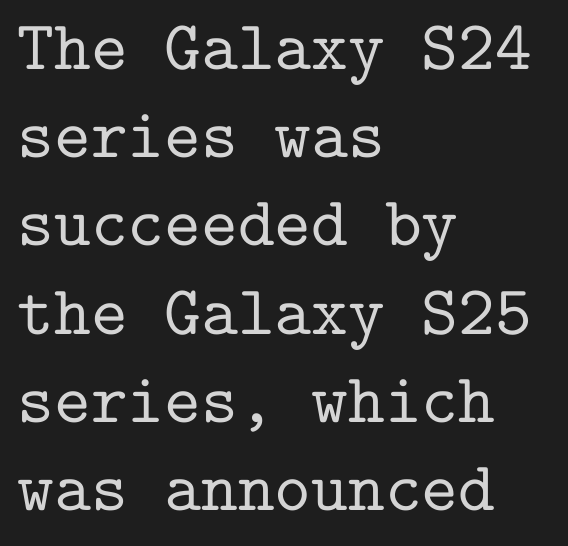
{"serif": "yes", "italic": "no", "width": "normal", "stroke_contrast": "low", "x_height": "medium", "monospaced": "yes", "underline": "no", "align": "left", "line_spacing": "normal", "line_spacing_ratio": 1.26, "letter_spacing": "normal", "letter_spacing_em": 0.0, "glyph_px": 70}
